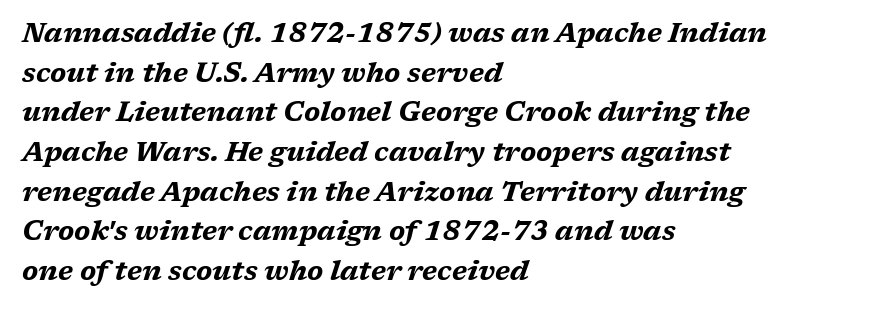
Q: Is the text bold? A: Yes.
Q: Is the text italic (slanted)? A: Yes, it leans right by about 17 degrees.
Q: Is the text underlined? A: No.
Q: How is the paragraph aligned? A: Left-aligned.
Q: Is the spacing between letters normal or unusually wide? A: Normal.
Q: Is the spacing between lines tight, normal or loose? A: Normal.
